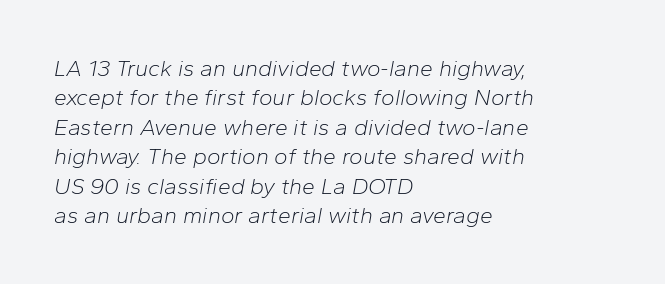
Underline: absent. Stroke mass is kept to a normal reading level or below. The lettering tilts uniformly, giving the passage an italic look. How are the letters spaced? Ordinarily, with no added tracking.
